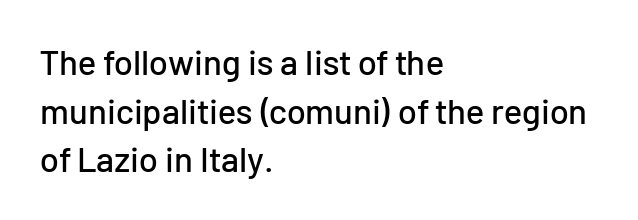
What's the leading like? Ordinary, nothing unusual. Clear beneath every line of the passage. Font category for this specimen: sans-serif. The paragraph shown leans on its left margin. Each letter keeps its own natural width here, so spacing adapts to shape. This rendering leaves character spacing at its baseline value.
